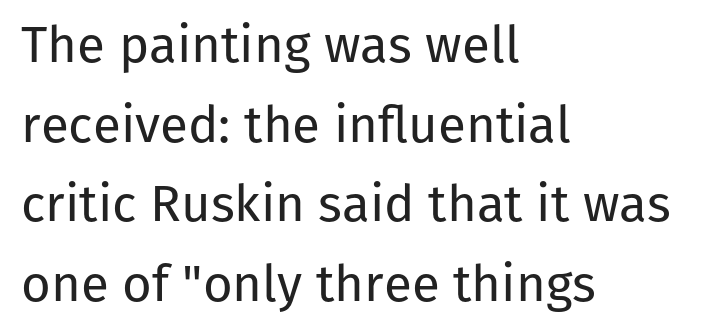
The type is set solid horizontally, with unmodified tracking. This is the regular roman posture of the typeface. Caption: multi-line text, flush left, ragged right. These lines are rendered in a variable-pitch font. This rendering features lettering with no underline.
